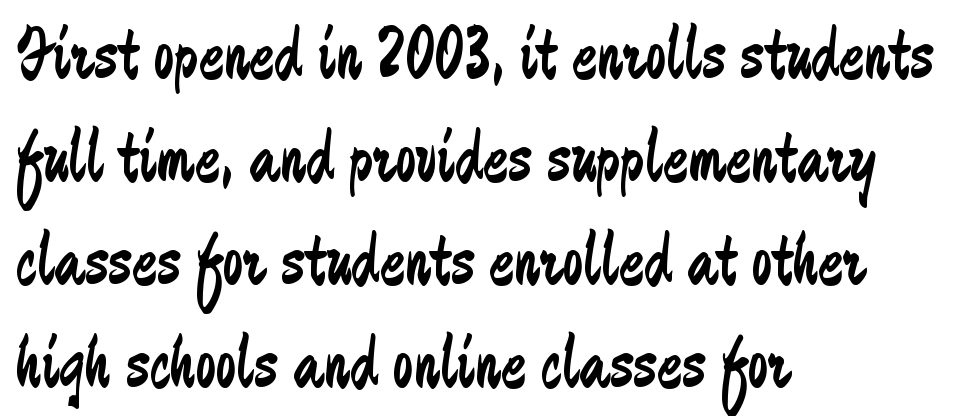
{"serif": "no", "bold": "no", "weight": "regular", "width": "condensed", "stroke_contrast": "low", "x_height": "medium", "monospaced": "no", "underline": "no", "align": "left", "line_spacing": "normal", "line_spacing_ratio": 1.39, "letter_spacing": "normal", "letter_spacing_em": 0.0, "glyph_px": 74}
